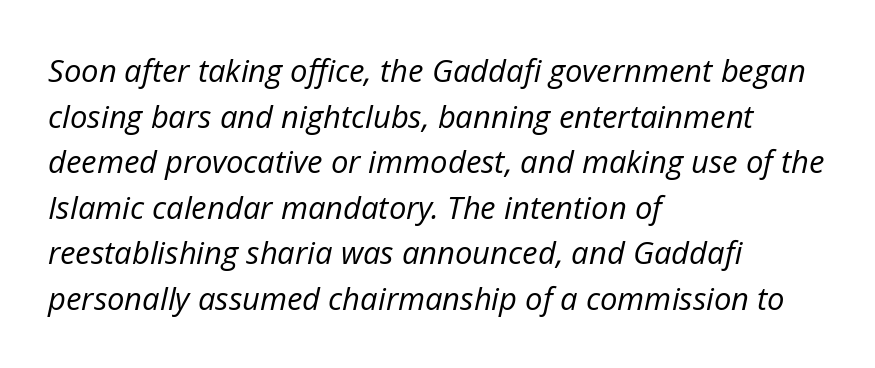
Q: Is the text bold? A: No.
Q: Is the text italic (slanted)? A: Yes, it leans right by about 12 degrees.
Q: Is the text underlined? A: No.
Q: How is the paragraph aligned? A: Left-aligned.
Q: Is the spacing between letters normal or unusually wide? A: Normal.
Q: Is the spacing between lines tight, normal or loose? A: Normal.
Q: Width (condensed, normal, or wide)? A: Normal.
Q: Stroke contrast? A: Low.
Q: x-height? A: Medium.
Q: Monospaced? A: No.
